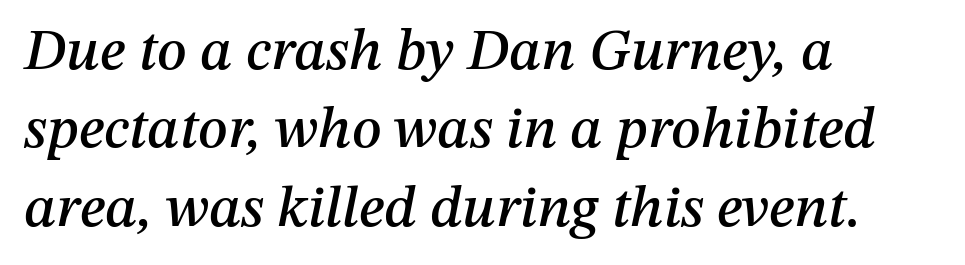
Does the copy run flush right? No — it runs flush left. These lines keep a tight, regular rhythm from letter to letter. Leading matches the norm, producing a regular column. The passage shown is typed in a proportional face where columns would drift. The specimen omits any rule beneath the text block's lines.
